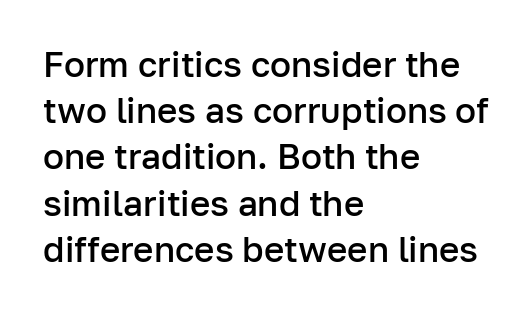
Vertical strokes here are truly vertical. Vertical spacing — default. The glyphs in this specimen are sans serif. The letterforms sit shoulder to shoulder at normal distance.
